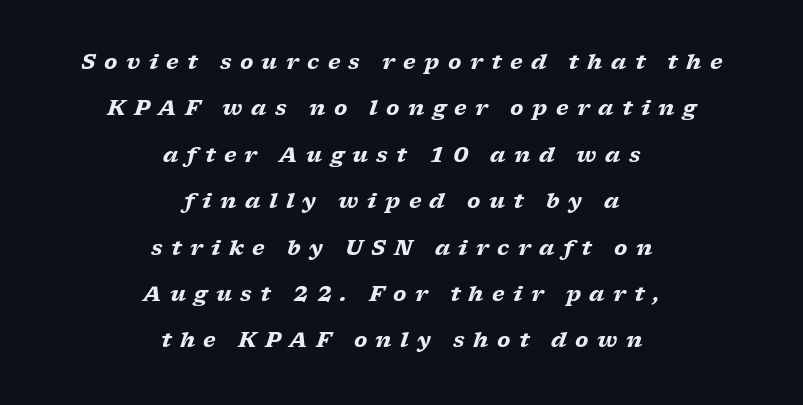
{"italic": "yes", "lean": "right", "slant_degrees": 17, "bold": "yes", "underline": "no", "align": "center", "line_spacing": "loose", "line_spacing_ratio": 2.21, "letter_spacing": "wide", "letter_spacing_em": 0.4, "glyph_px": 21}
